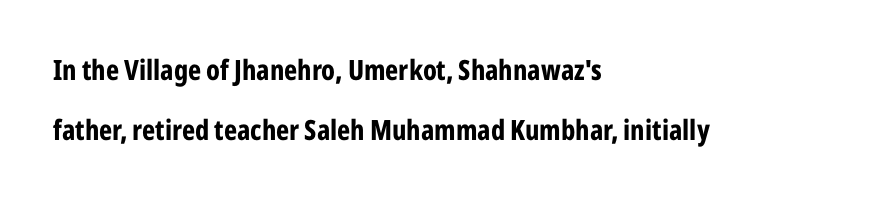
{"serif": "no", "italic": "no", "bold": "yes", "weight": "bold", "width": "condensed", "stroke_contrast": "low", "x_height": "medium", "monospaced": "no", "underline": "no", "align": "left", "line_spacing": "loose", "line_spacing_ratio": 2.15, "letter_spacing": "normal", "letter_spacing_em": 0.0, "glyph_px": 28}
